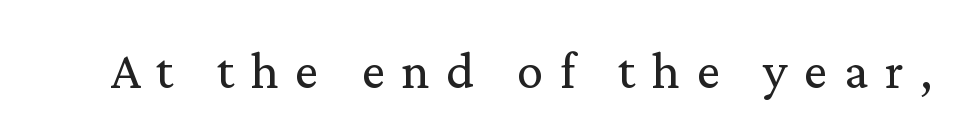
Q: Is the text bold? A: No.
Q: Is the text italic (slanted)? A: No, it is upright.
Q: Is the typeface a serif or a sans-serif typeface? A: Serif.
Q: Is the text underlined? A: No.
Q: Is the spacing between letters normal or unusually wide? A: Unusually wide.
Q: Width (condensed, normal, or wide)? A: Normal.
Q: Stroke contrast? A: Medium.
Q: x-height? A: Medium.
Q: Monospaced? A: No.
